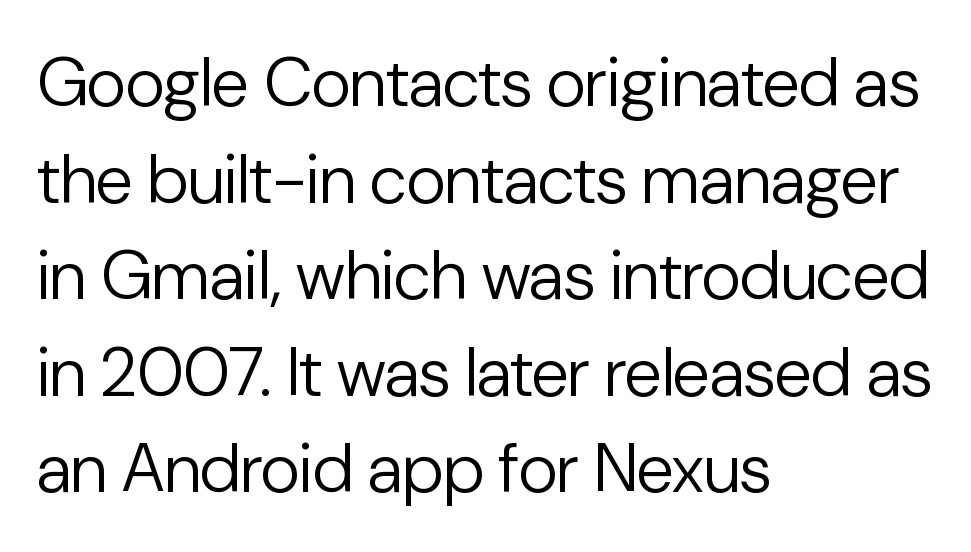
The image shows 69 px regular-weight sans-serif type, upright; set left-aligned, normal line spacing (1.4x), normal letter spacing, not underlined; low stroke contrast and a medium x-height.
